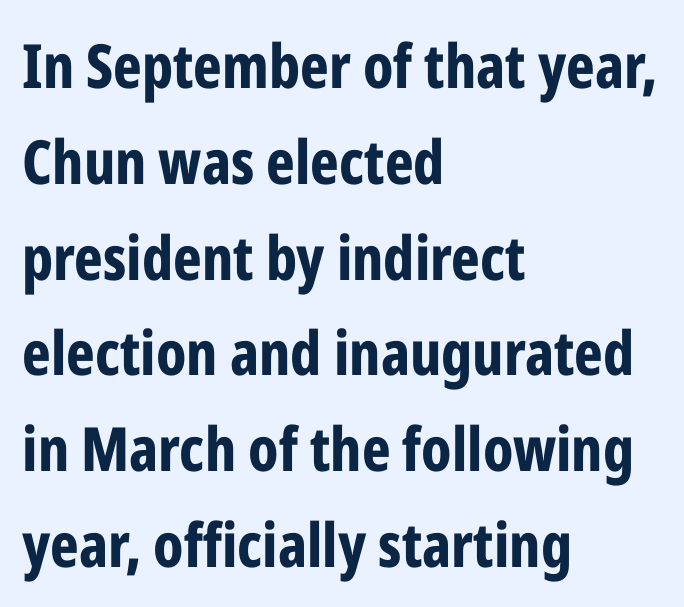
Q: Is the text bold? A: Yes.
Q: Is the text italic (slanted)? A: No, it is upright.
Q: Is the typeface a serif or a sans-serif typeface? A: Sans-serif.
Q: Is the text underlined? A: No.
Q: How is the paragraph aligned? A: Left-aligned.
Q: Is the spacing between letters normal or unusually wide? A: Normal.
Q: Is the spacing between lines tight, normal or loose? A: Normal.
Q: Width (condensed, normal, or wide)? A: Condensed.
Q: Stroke contrast? A: Low.
Q: x-height? A: Medium.
Q: Monospaced? A: No.
